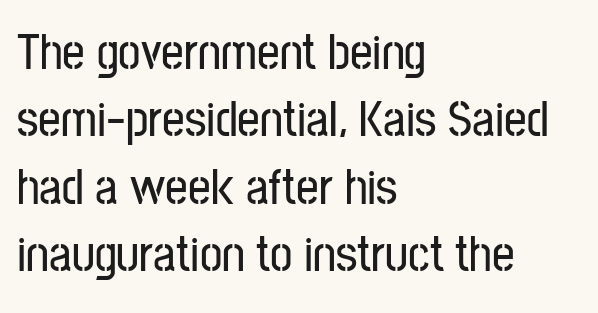
Q: Is the text italic (slanted)? A: No, it is upright.
Q: Is the typeface a serif or a sans-serif typeface? A: Sans-serif.
Q: Is the text underlined? A: No.
Q: How is the paragraph aligned? A: Left-aligned.
Q: Is the spacing between letters normal or unusually wide? A: Normal.
Q: Is the spacing between lines tight, normal or loose? A: Normal.
Q: Width (condensed, normal, or wide)? A: Condensed.
Q: Stroke contrast? A: Low.
Q: x-height? A: Medium.
Q: Monospaced? A: No.
